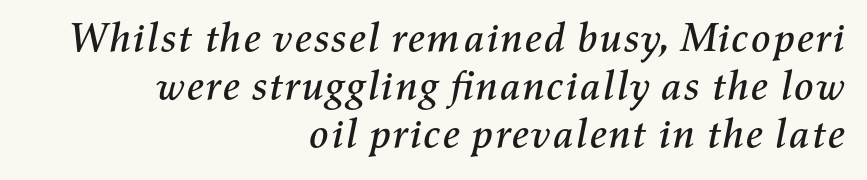
The image shows 41 px text type, italic (leaning right); set right-aligned, line spacing 1.17x, normal letter spacing, not underlined; medium stroke contrast and a medium x-height.
